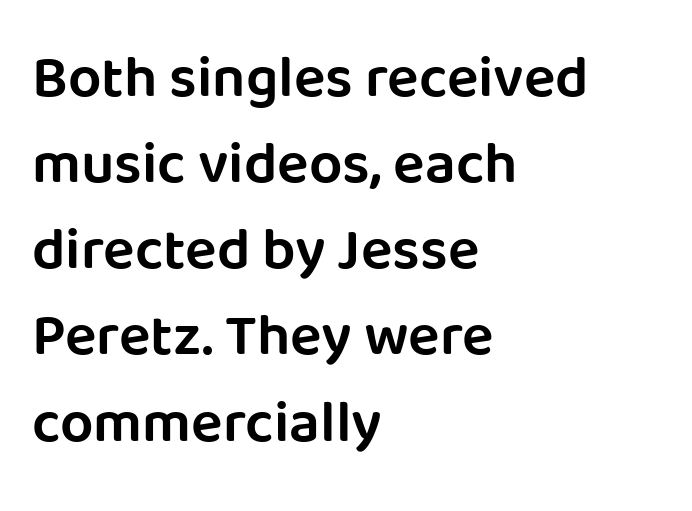
{"serif": "no", "italic": "no", "bold": "semi", "weight": "semibold", "width": "normal", "stroke_contrast": "low", "x_height": "large", "monospaced": "no", "underline": "no", "align": "left", "line_spacing": "normal", "line_spacing_ratio": 1.46, "letter_spacing": "normal", "letter_spacing_em": 0.0, "glyph_px": 59}
